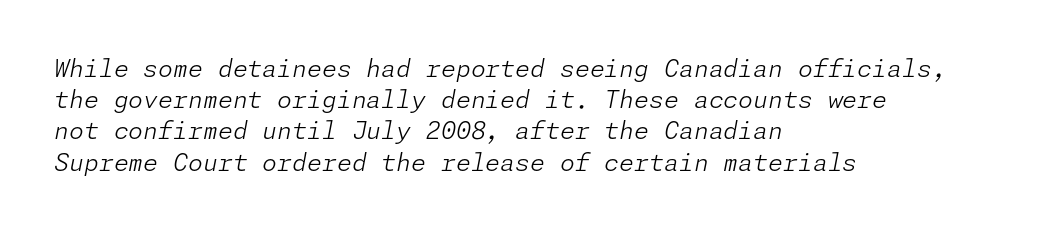
The image shows 24 px text type, italic (leaning right); set left-aligned, normal line spacing (1.3x), normal letter spacing, not underlined.
